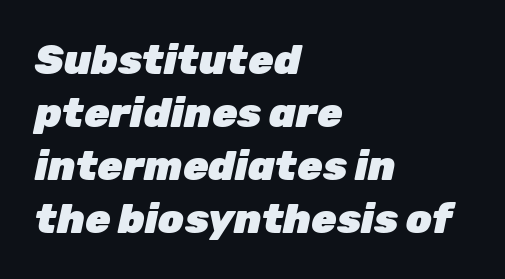
{"italic": "yes", "lean": "right", "slant_degrees": 12, "bold": "yes", "weight": "heavy", "width": "normal", "stroke_contrast": "low", "x_height": "medium", "monospaced": "no", "underline": "no", "align": "left", "line_spacing": "normal", "line_spacing_ratio": 1.29, "letter_spacing": "normal", "letter_spacing_em": 0.0, "glyph_px": 41}
